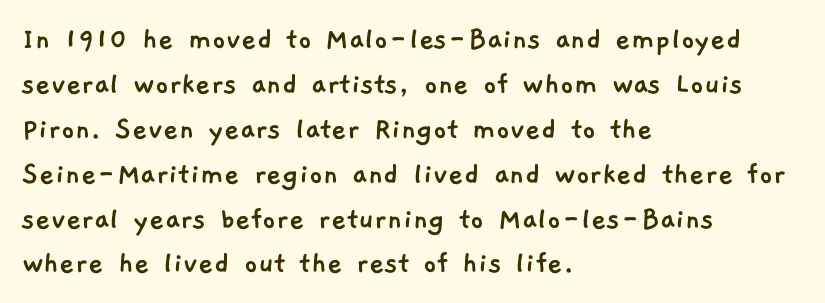
Line spacing here is normal. Anything drawn beneath the words? Only blank space. Unlike a traditional serif, this face leaves its strokes unadorned. Leftover space on each line is placed entirely after the last word. Note the varied advance widths — an 'i' is clearly narrower than an 'm'. The letters sit at their default tracking, neither squeezed nor spread.
